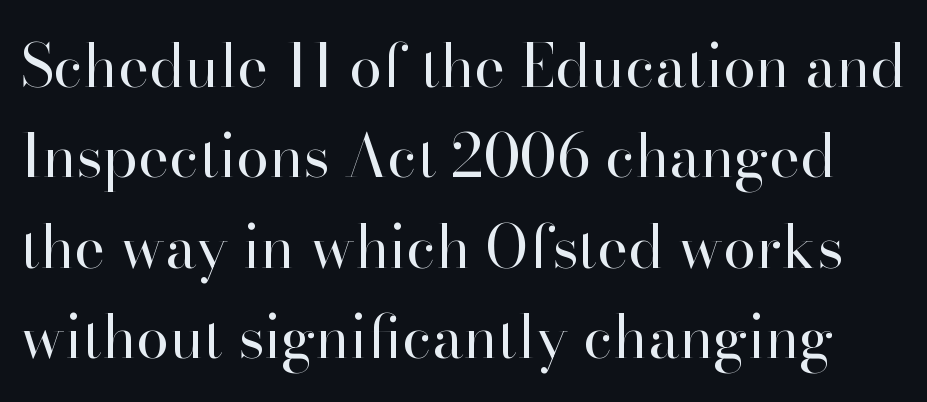
{"serif": "yes", "italic": "no", "bold": "no", "weight": "regular", "width": "normal", "stroke_contrast": "high", "x_height": "small", "monospaced": "no", "underline": "no", "line_spacing": "normal", "line_spacing_ratio": 1.53, "letter_spacing": "normal", "letter_spacing_em": 0.0, "glyph_px": 59}
